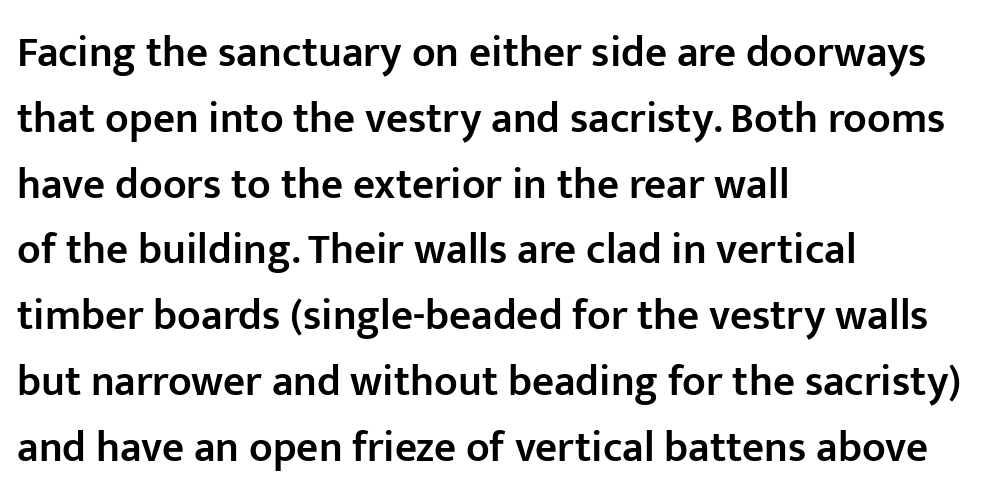
To sum up the face: it is a sans, with no serifs. A somewhat darkened texture: the type is semibold rather than bold. Teacher's note: observe the even left margin — that is flush-left alignment. This block has exactly the height ordinary leading produces.
